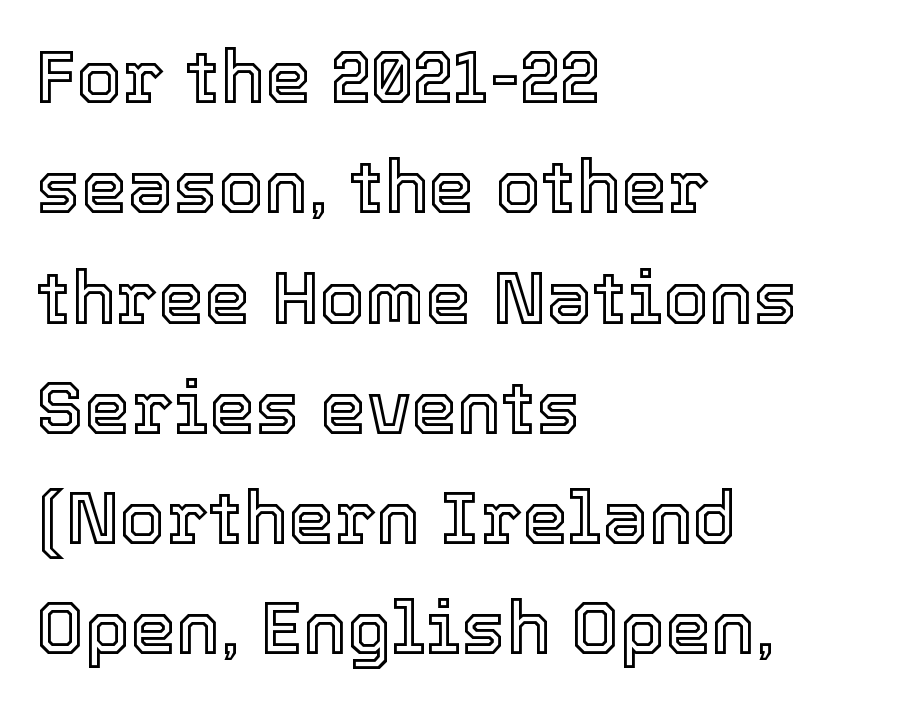
Alignment: flush left. Posture: straight, roman, zero tilt. Varying glyph widths throughout — classic text-font behaviour. This sample uses plain, unmodified letter spacing. Glance below the letters and you will spot only blank space. The block of text has a typical density, with ordinary space between rows.
